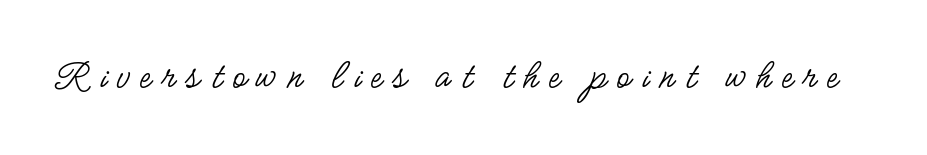
Here the glyphs are tracked loosely, breaking word shapes into spaced letters. The letters advance in unequal steps, a hallmark of proportional type. These glyphs show unthickened strokes, regular width or finer. The glyphs are unaccompanied by any horizontal stroke below them.
